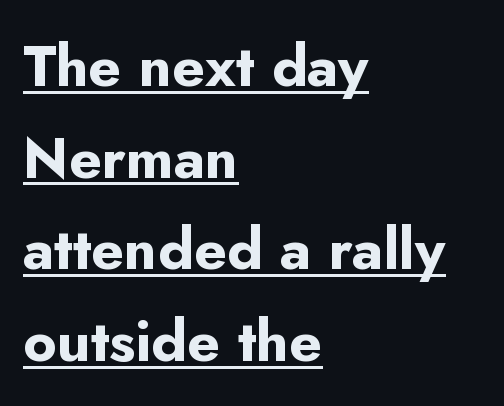
{"serif": "no", "italic": "no", "bold": "yes", "weight": "bold", "width": "normal", "stroke_contrast": "low", "x_height": "small", "monospaced": "no", "underline": "yes", "align": "left", "line_spacing": "normal", "line_spacing_ratio": 1.58, "letter_spacing": "normal", "letter_spacing_em": 0.0, "glyph_px": 58}
